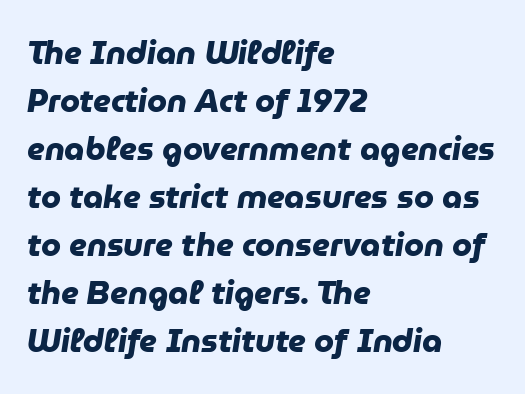
Q: Is the text bold? A: Yes.
Q: Is the typeface a serif or a sans-serif typeface? A: Sans-serif.
Q: Is the text underlined? A: No.
Q: How is the paragraph aligned? A: Left-aligned.
Q: Is the spacing between letters normal or unusually wide? A: Normal.
Q: Is the spacing between lines tight, normal or loose? A: Normal.
Q: Width (condensed, normal, or wide)? A: Normal.
Q: Stroke contrast? A: Low.
Q: x-height? A: Medium.
Q: Monospaced? A: No.
